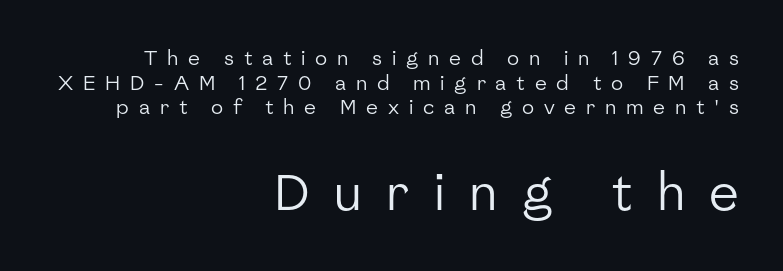
The image shows 50 px regular-weight sans-serif type, upright; set right-aligned, line spacing 1.23x, unusually wide letter spacing (+0.49 em), not underlined; the second (bottom) block is 2.5x larger; low stroke contrast and a medium x-height.
